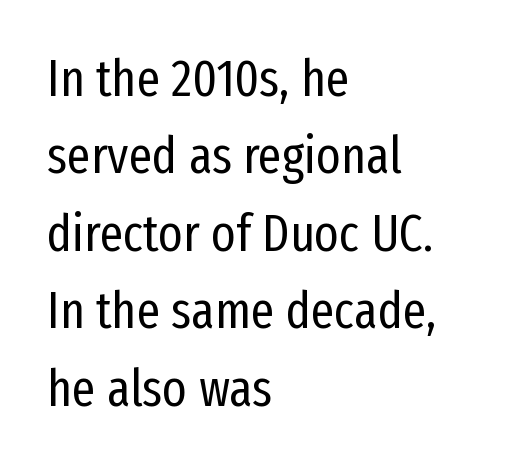
Q: Is the text bold? A: No.
Q: Is the text italic (slanted)? A: No, it is upright.
Q: Is the typeface a serif or a sans-serif typeface? A: Sans-serif.
Q: Is the text underlined? A: No.
Q: How is the paragraph aligned? A: Left-aligned.
Q: Is the spacing between letters normal or unusually wide? A: Normal.
Q: Is the spacing between lines tight, normal or loose? A: Normal.
Q: Width (condensed, normal, or wide)? A: Condensed.
Q: Stroke contrast? A: Low.
Q: x-height? A: Medium.
Q: Monospaced? A: No.
